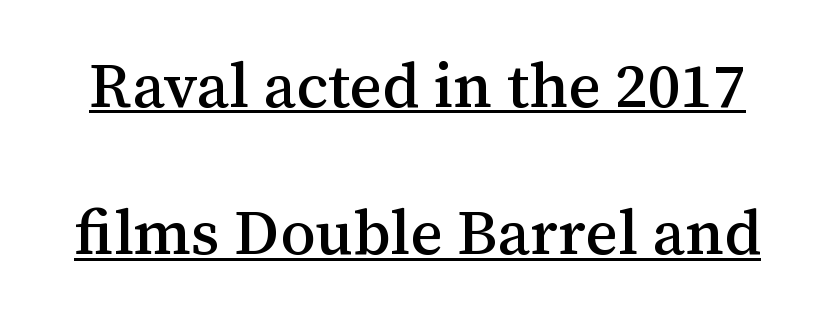
{"serif": "yes", "italic": "no", "width": "normal", "stroke_contrast": "medium", "x_height": "medium", "monospaced": "no", "underline": "yes", "line_spacing": "loose", "line_spacing_ratio": 2.34, "letter_spacing": "normal", "letter_spacing_em": 0.0, "glyph_px": 63}
